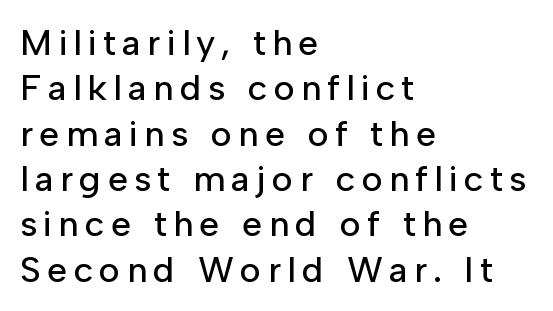
Q: Is the text italic (slanted)? A: No, it is upright.
Q: Is the typeface a serif or a sans-serif typeface? A: Sans-serif.
Q: Is the text underlined? A: No.
Q: How is the paragraph aligned? A: Left-aligned.
Q: Is the spacing between lines tight, normal or loose? A: Normal.
Q: Width (condensed, normal, or wide)? A: Normal.
Q: Stroke contrast? A: Low.
Q: x-height? A: Medium.
Q: Monospaced? A: No.
